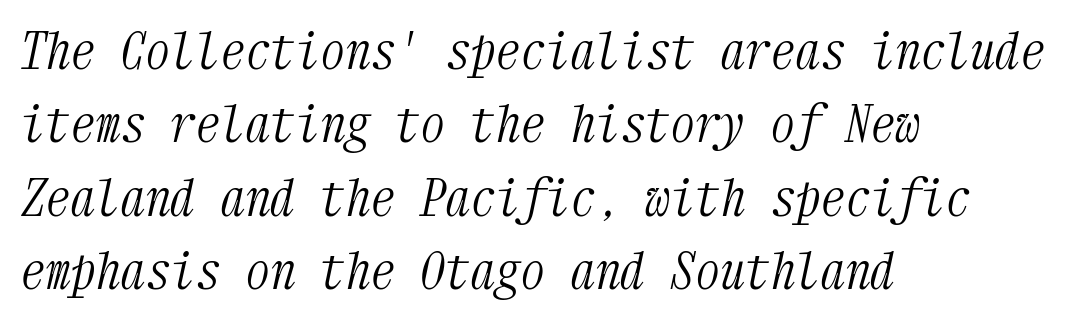
This rendering uses left alignment, leaving the right contour irregular. Each letter, wide or thin by design, is forced into the same width here. Lines of text with bare space underneath. The letters are slanted; this is an italic face.
